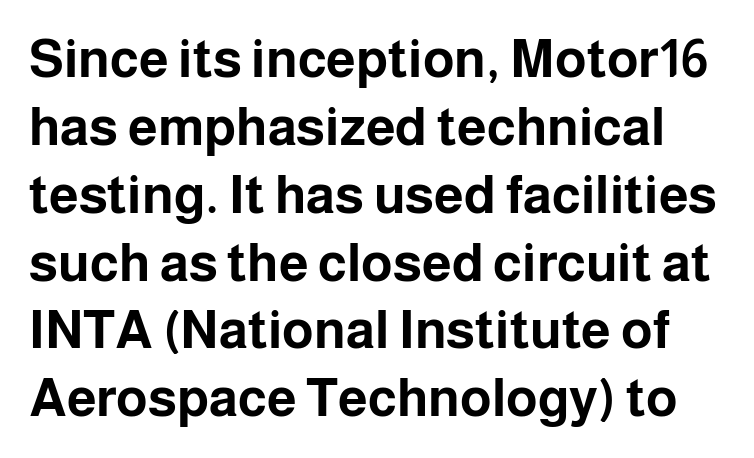
Is this a sans? Yes — the strokes have no serifs. Look at the stroke-to-counter ratio: heavy, a bold. The rendering uses natural spacing where letterforms have individual widths. Each word holds together tightly as a unit, with standard inter-letter gaps. A normal amount of white space separates one row of letters from the next.
